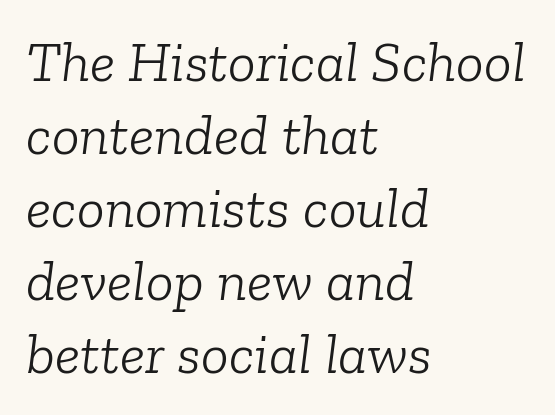
The image shows 58 px light serif type, italic (leaning right); set left-aligned, normal line spacing (1.26x), normal letter spacing, not underlined; low stroke contrast and a medium x-height.
